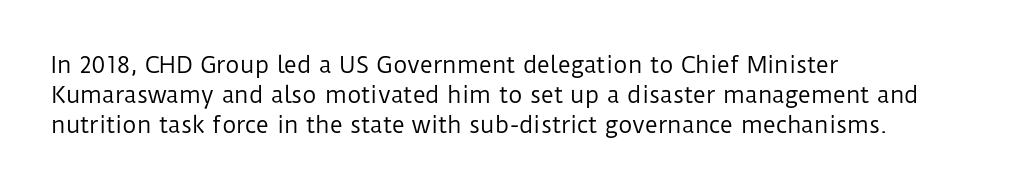
The letterforms sit shoulder to shoulder at normal distance. The space directly below the letters is spotless. Counters stay open thanks to moderate or lighter strokes. The vertical gap from one line to the next is medium. Ascenders rise straight up at ninety degrees. The ragged edge is on the right, which tells us the setting is flush left.
